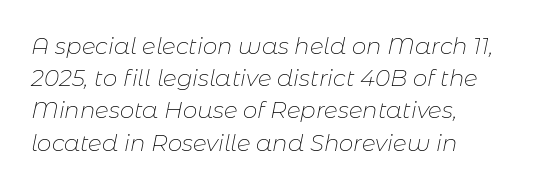
The image shows 23 px text type, italic (leaning right); set left-aligned, normal line spacing (1.4x), normal letter spacing, not underlined.
